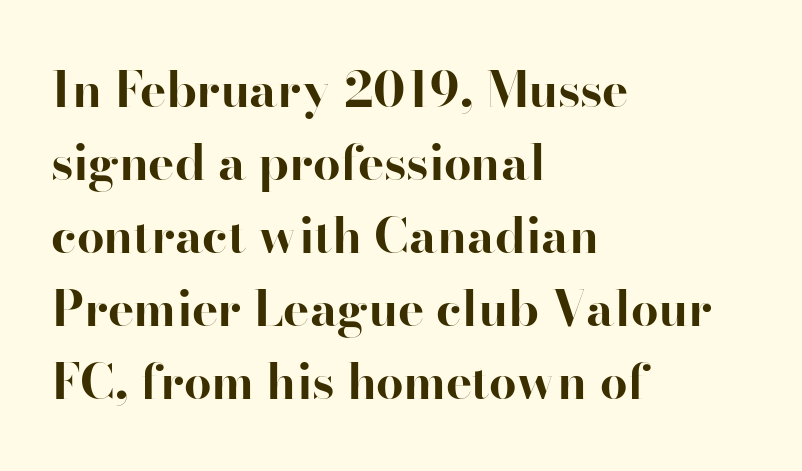
Q: Is the text bold? A: Yes.
Q: Is the text italic (slanted)? A: No, it is upright.
Q: Is the typeface a serif or a sans-serif typeface? A: Serif.
Q: Is the text underlined? A: No.
Q: How is the paragraph aligned? A: Left-aligned.
Q: Is the spacing between letters normal or unusually wide? A: Normal.
Q: Is the spacing between lines tight, normal or loose? A: Normal.
Q: Width (condensed, normal, or wide)? A: Normal.
Q: Stroke contrast? A: High.
Q: x-height? A: Small.
Q: Monospaced? A: No.
